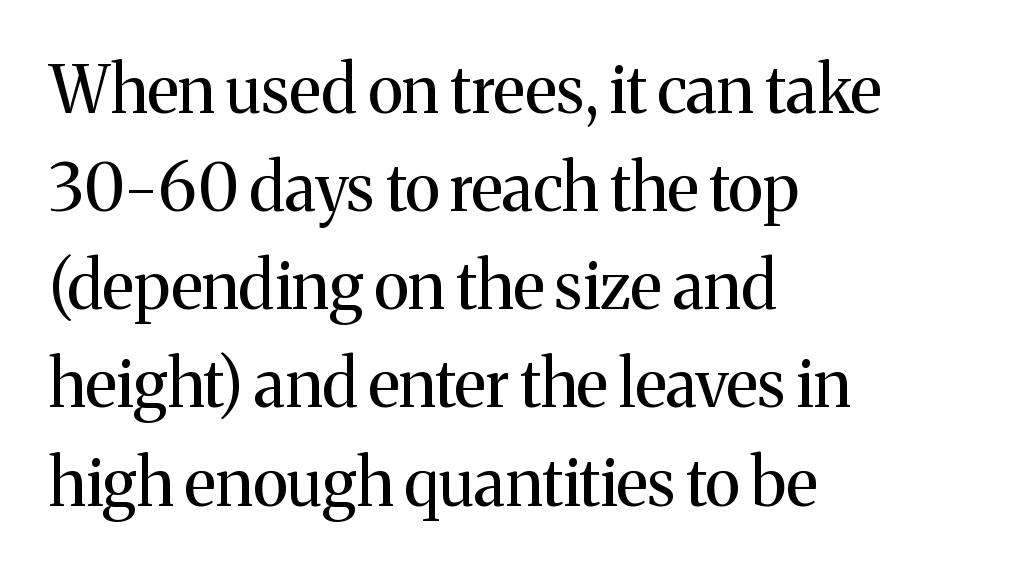
The image shows 65 px regular-weight serif type, upright; set left-aligned, normal line spacing (1.51x), normal letter spacing, not underlined; medium stroke contrast and a medium x-height.
